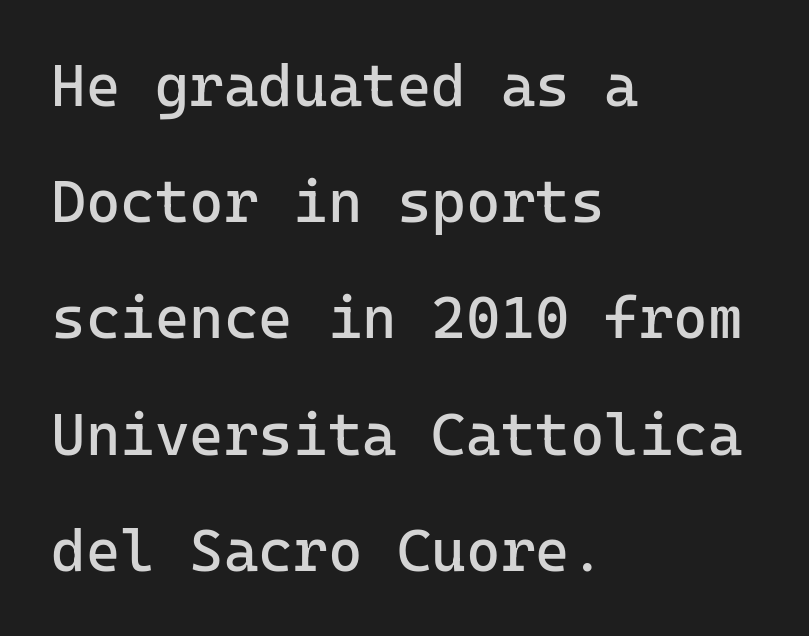
{"serif": "no", "italic": "no", "bold": "no", "weight": "regular", "width": "normal", "stroke_contrast": "low", "x_height": "medium", "monospaced": "yes", "underline": "no", "align": "left", "line_spacing": "loose", "line_spacing_ratio": 1.97, "letter_spacing": "normal", "letter_spacing_em": 0.0, "glyph_px": 59}
